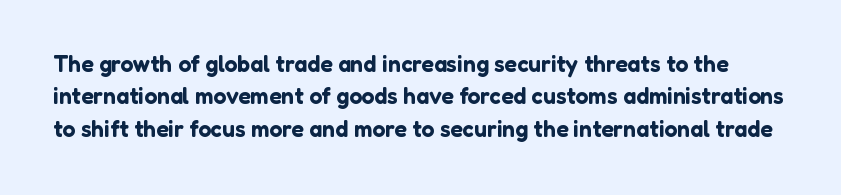
Q: Is the text italic (slanted)? A: No, it is upright.
Q: Is the text underlined? A: No.
Q: Is the spacing between letters normal or unusually wide? A: Normal.
Q: Is the spacing between lines tight, normal or loose? A: Normal.
